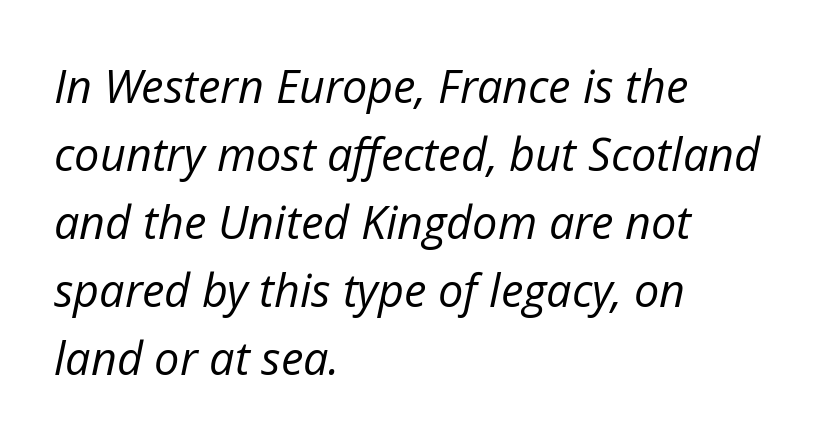
{"italic": "yes", "lean": "right", "slant_degrees": 12, "bold": "no", "weight": "regular", "width": "normal", "stroke_contrast": "low", "x_height": "medium", "monospaced": "no", "underline": "no", "align": "left", "line_spacing": "normal", "line_spacing_ratio": 1.51, "letter_spacing": "normal", "letter_spacing_em": 0.0, "glyph_px": 45}
